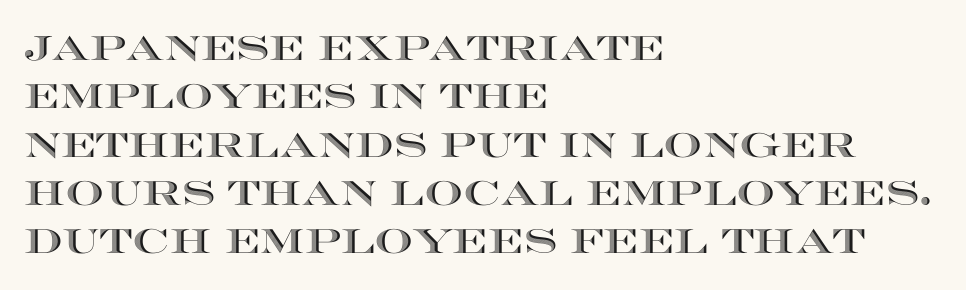
Q: Is the text italic (slanted)? A: No, it is upright.
Q: Is the text underlined? A: No.
Q: How is the paragraph aligned? A: Left-aligned.
Q: Is the spacing between letters normal or unusually wide? A: Normal.
Q: Is the spacing between lines tight, normal or loose? A: Normal.
Q: Width (condensed, normal, or wide)? A: Wide.
Q: x-height? A: Large.
Q: Monospaced? A: No.
